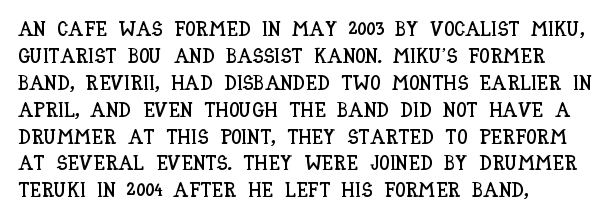
{"italic": "no", "underline": "no", "align": "left", "line_spacing": "normal", "line_spacing_ratio": 1.28, "letter_spacing": "normal", "letter_spacing_em": 0.0, "glyph_px": 21}
